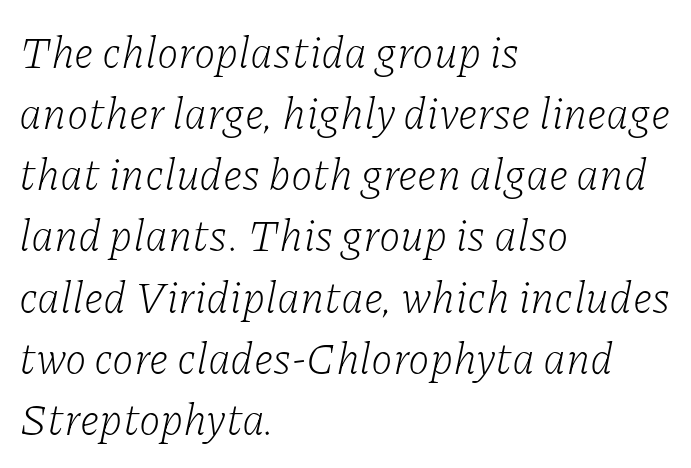
{"serif": "yes", "italic": "yes", "lean": "right", "slant_degrees": 11, "bold": "no", "weight": "light", "width": "normal", "stroke_contrast": "low", "x_height": "medium", "monospaced": "no", "underline": "no", "align": "left", "line_spacing": "normal", "line_spacing_ratio": 1.39, "letter_spacing": "normal", "letter_spacing_em": 0.0, "glyph_px": 44}
